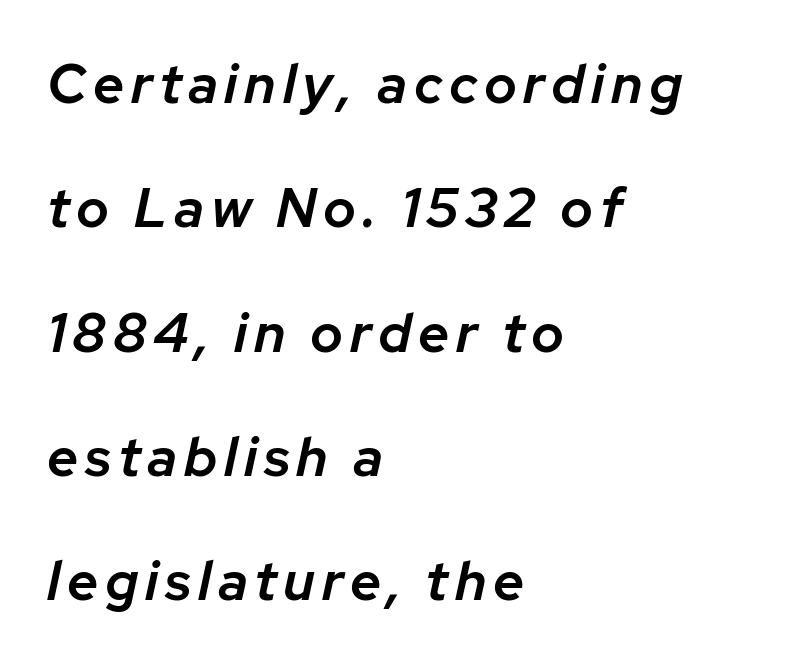
The image shows 55 px semibold type, italic (leaning right); set left-aligned, loose line spacing (2.26x), not underlined; low stroke contrast and a medium x-height.
